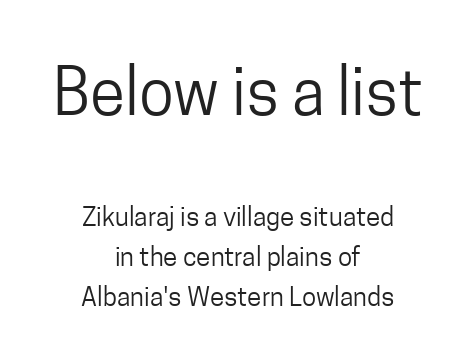
Ordinary non-slanted type is in use. Observe the absence of serifs on each vertical stroke in this sample. Each new line begins a customary step beneath the previous one. The rendering shrinks the type as you move from the upper chunk to the lower.
